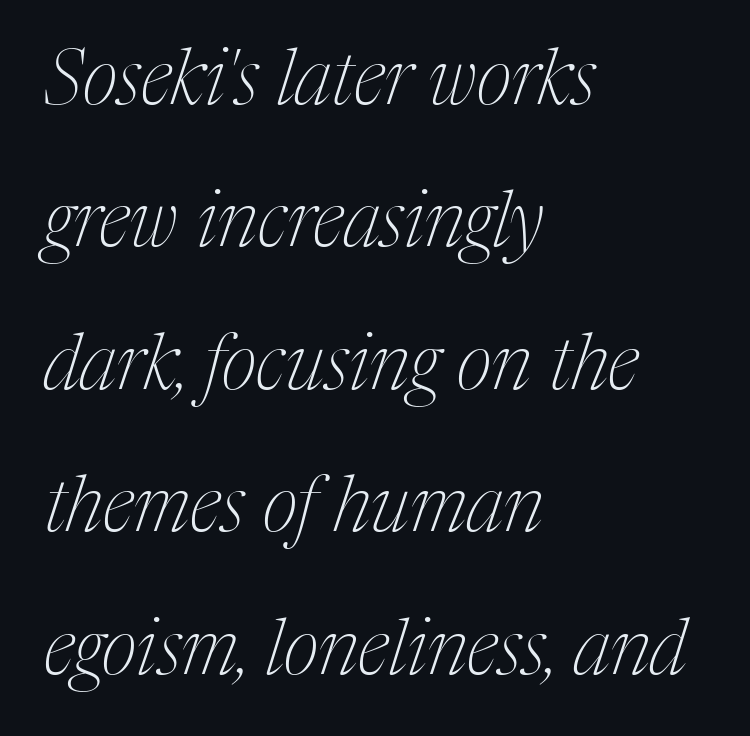
Posture: slanted. On a weight scale, this lands at 450 or below. The text was rendered using a seriffed face with decorative stroke endings. The paragraph shown leans on its left margin. Students, note that the glyphs here touch the page at normal intervals. Bare-footed words on every line.
